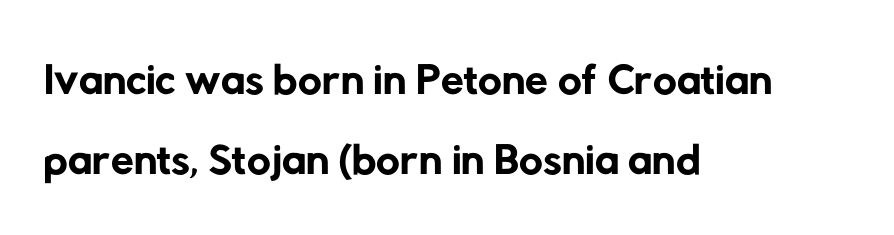
The image shows 66 px regular-weight sans-serif type; set left-aligned, line spacing 1.21x, normal letter spacing, not underlined; low stroke contrast and a medium x-height.
